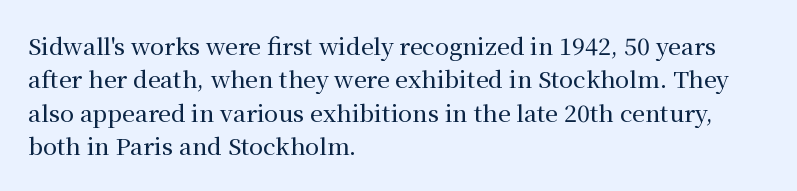
Q: Is the text italic (slanted)? A: No, it is upright.
Q: Is the text underlined? A: No.
Q: How is the paragraph aligned? A: Left-aligned.
Q: Is the spacing between letters normal or unusually wide? A: Normal.
Q: Is the spacing between lines tight, normal or loose? A: Normal.
